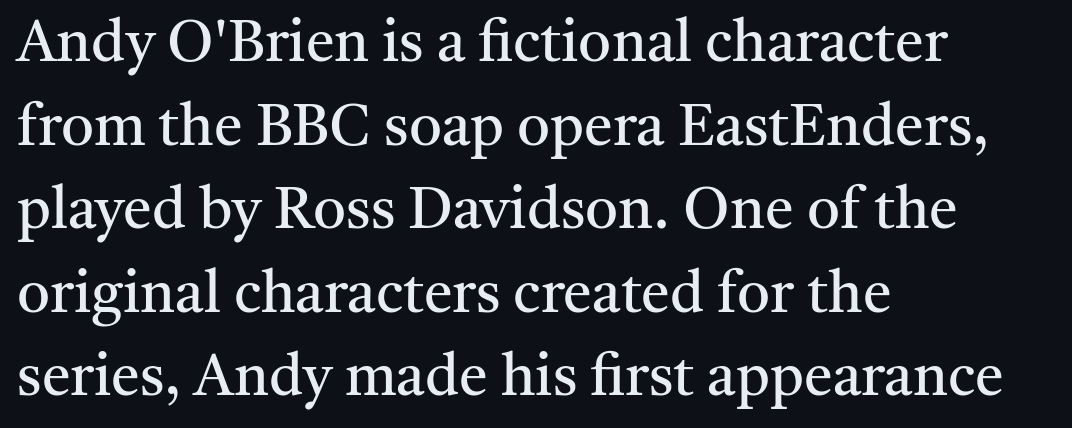
Caption: standard tracking, unaltered. A typesetter would call this proportional, since set widths differ per character. Vertically, the passage feels balanced, rows spaced as you'd expect. The strokes are not fattened; the text isn't bold. Which margin do the lines hug? The left one — the right edge is uneven.
